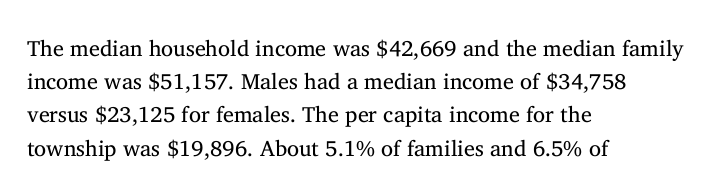
Q: Is the text bold? A: No.
Q: Is the text italic (slanted)? A: No, it is upright.
Q: Is the text underlined? A: No.
Q: How is the paragraph aligned? A: Left-aligned.
Q: Is the spacing between letters normal or unusually wide? A: Normal.
Q: Is the spacing between lines tight, normal or loose? A: Normal.
